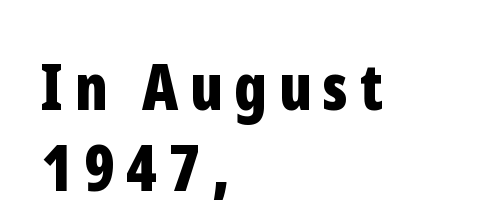
Q: Is the text bold? A: Yes.
Q: Is the text italic (slanted)? A: No, it is upright.
Q: Is the typeface a serif or a sans-serif typeface? A: Sans-serif.
Q: Is the text underlined? A: No.
Q: How is the paragraph aligned? A: Left-aligned.
Q: Is the spacing between lines tight, normal or loose? A: Normal.
Q: Width (condensed, normal, or wide)? A: Condensed.
Q: Stroke contrast? A: Low.
Q: x-height? A: Medium.
Q: Monospaced? A: No.
